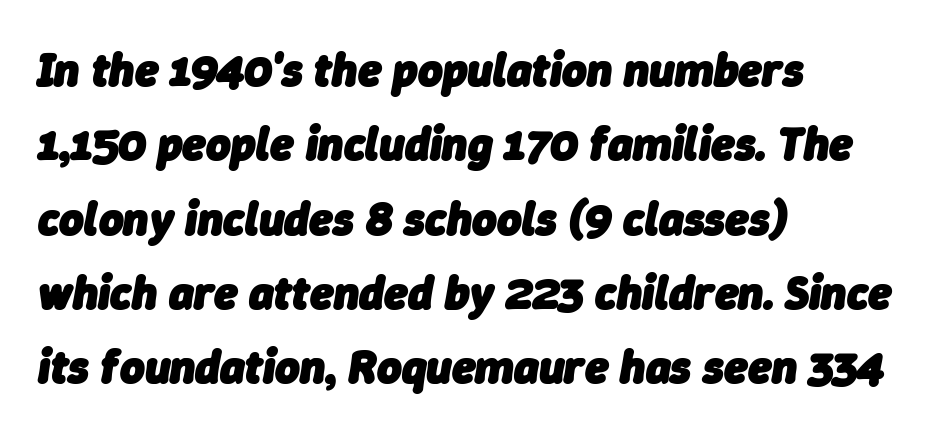
Notice how thick the strokes are: this is what a full bold looks like. No word sits above an underline. Rendered with sloped, italic letterforms. Each new line begins a customary step beneath the previous one. Inter-character spacing is left at the font's built-in metrics.
